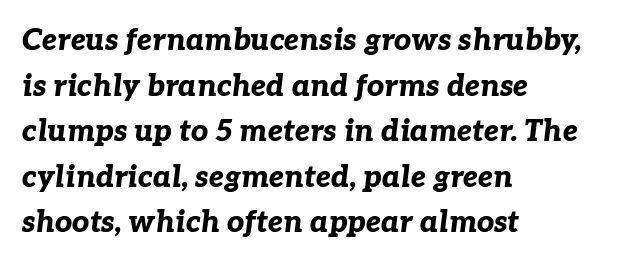
Q: Is the text bold? A: Yes.
Q: Is the text italic (slanted)? A: Yes, it leans right by about 7 degrees.
Q: Is the text underlined? A: No.
Q: How is the paragraph aligned? A: Left-aligned.
Q: Is the spacing between letters normal or unusually wide? A: Normal.
Q: Is the spacing between lines tight, normal or loose? A: Normal.
Q: Width (condensed, normal, or wide)? A: Normal.
Q: Stroke contrast? A: Low.
Q: x-height? A: Medium.
Q: Monospaced? A: No.
